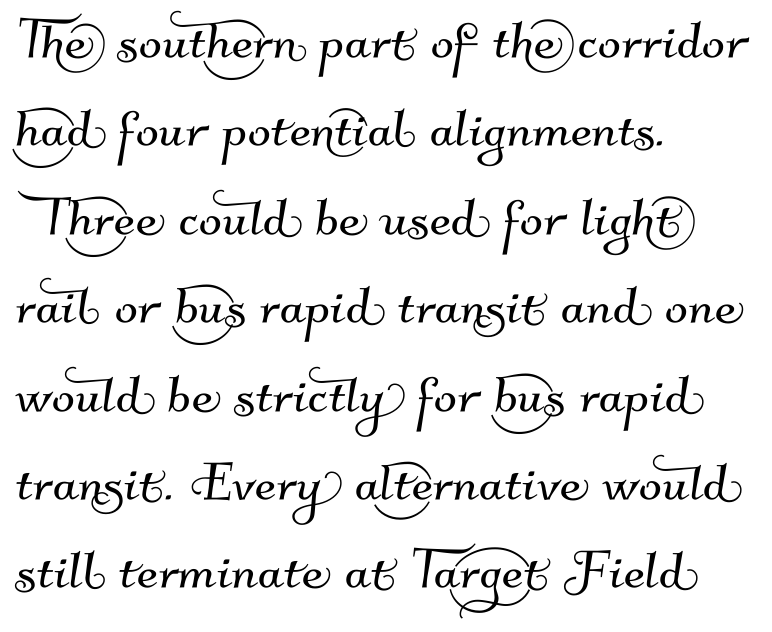
Q: Is the typeface a serif or a sans-serif typeface? A: Sans-serif.
Q: Is the text underlined? A: No.
Q: How is the paragraph aligned? A: Left-aligned.
Q: Is the spacing between letters normal or unusually wide? A: Normal.
Q: Is the spacing between lines tight, normal or loose? A: Normal.
Q: Width (condensed, normal, or wide)? A: Normal.
Q: Stroke contrast? A: Medium.
Q: x-height? A: Small.
Q: Monospaced? A: No.
